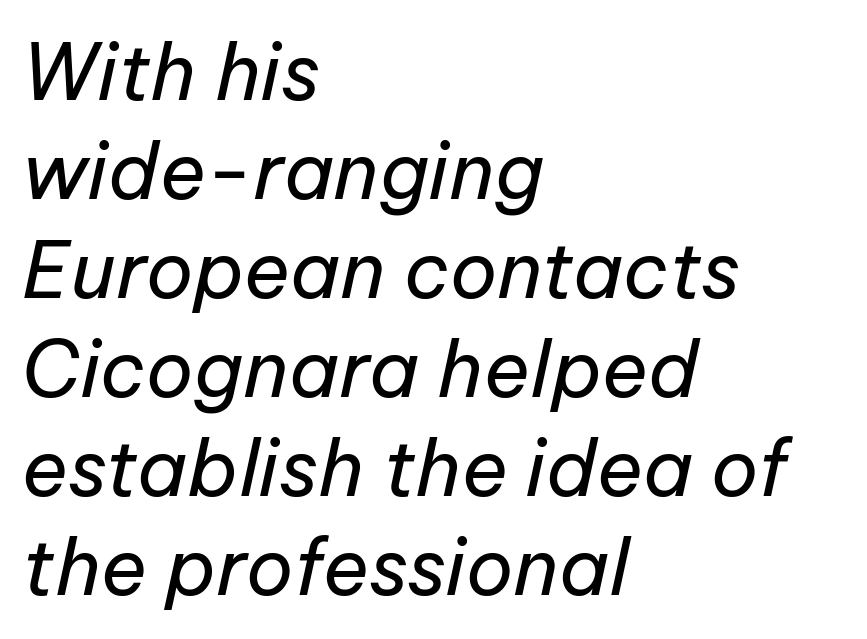
Q: Is the text bold? A: No.
Q: Is the text italic (slanted)? A: Yes, it leans right by about 12 degrees.
Q: Is the text underlined? A: No.
Q: How is the paragraph aligned? A: Left-aligned.
Q: Is the spacing between letters normal or unusually wide? A: Normal.
Q: Is the spacing between lines tight, normal or loose? A: Normal.
Q: Width (condensed, normal, or wide)? A: Normal.
Q: Stroke contrast? A: Low.
Q: x-height? A: Medium.
Q: Monospaced? A: No.
